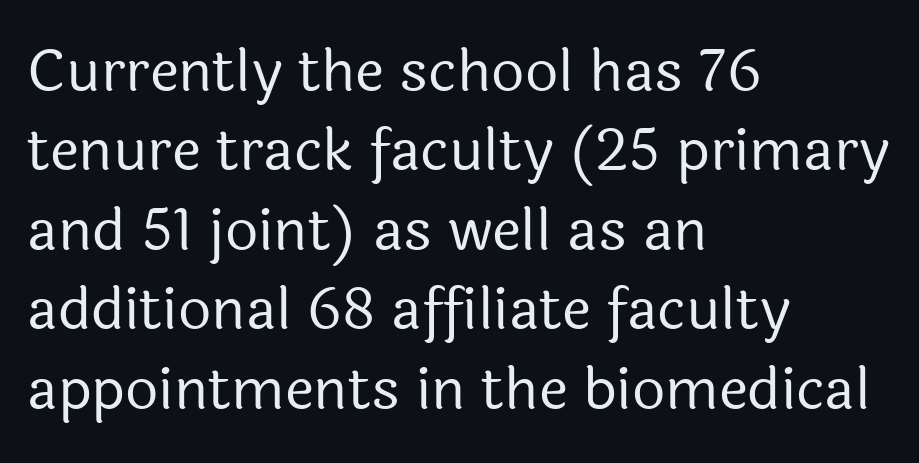
The image shows 58 px regular-weight sans-serif type, upright; set left-aligned, normal line spacing (1.37x), normal letter spacing, not underlined; a medium x-height.
